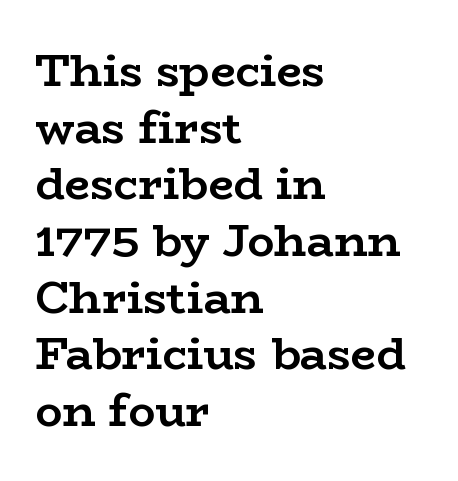
Q: Is the text bold? A: Yes.
Q: Is the text italic (slanted)? A: No, it is upright.
Q: Is the typeface a serif or a sans-serif typeface? A: Serif.
Q: Is the text underlined? A: No.
Q: How is the paragraph aligned? A: Left-aligned.
Q: Is the spacing between letters normal or unusually wide? A: Normal.
Q: Is the spacing between lines tight, normal or loose? A: Normal.
Q: Width (condensed, normal, or wide)? A: Wide.
Q: Stroke contrast? A: Low.
Q: x-height? A: Medium.
Q: Monospaced? A: No.
